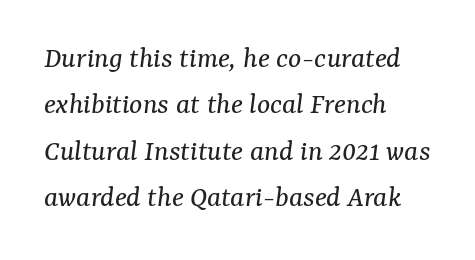
The image shows 31 px regular-weight serif type, italic (leaning right); set left-aligned, normal line spacing (1.5x), normal letter spacing, not underlined; medium stroke contrast and a medium x-height.
